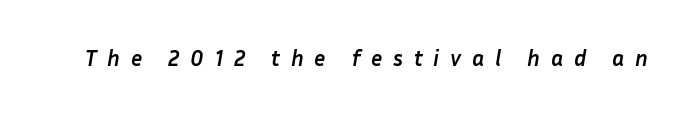
The image shows 22 px bold type, italic (leaning right); set unusually wide letter spacing (+0.49 em), not underlined.
